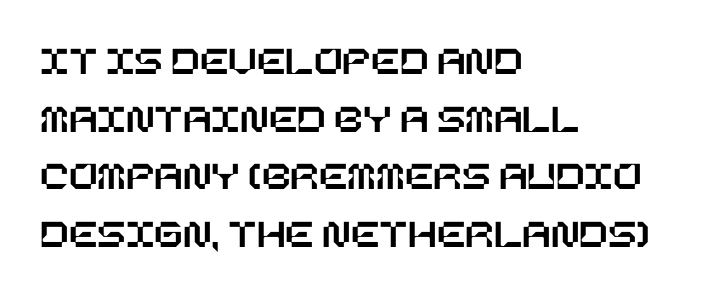
Inter-character spacing is left at the font's built-in metrics. Whoever set this chose a conventional vertical rhythm. Rendered with straight, roman letterforms. Beneath every word, the page is bare. Is the block centered? No — it sits flush against the left margin.
